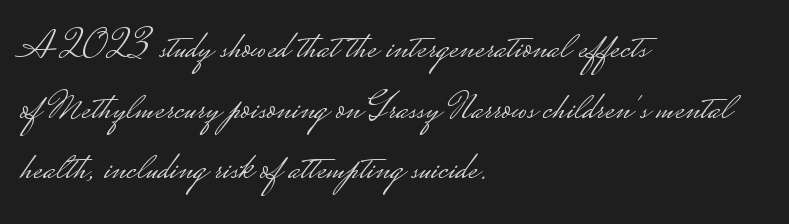
Whoever set this chose a conventional vertical rhythm. Think of a printed novel: that variable character pitch is what you see here. The weight tops out at a normal text grade. The face used here is rendered with its standard letterfit. The text was rendered using a sans face with plain stroke endings.
